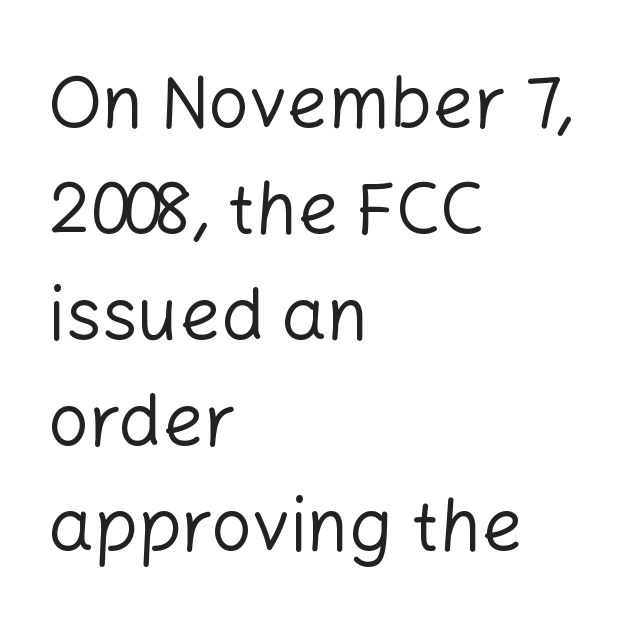
The image shows 72 px regular-weight sans-serif type, upright; set left-aligned, normal line spacing (1.47x), normal letter spacing, not underlined; low stroke contrast and a medium x-height.
